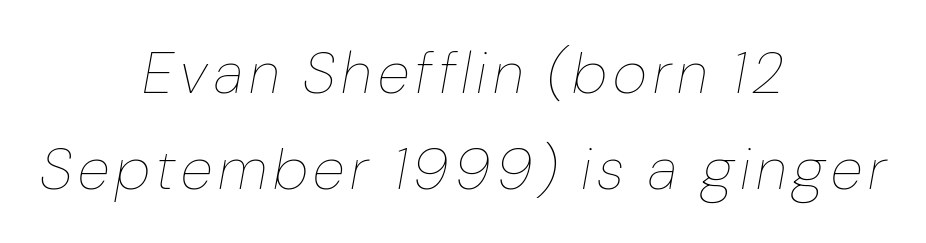
The words here are not underlined. The lines are quadded center. Bold? No — there's no thickening of the strokes. Line spacing here is normal. The rendering applies a slant to the glyphs.
